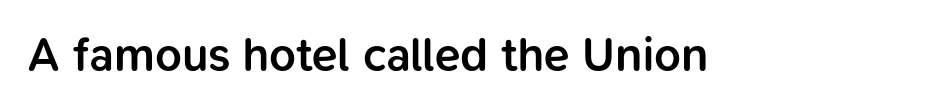
Q: Is the text bold? A: Semi-bold.
Q: Is the text italic (slanted)? A: No, it is upright.
Q: Is the typeface a serif or a sans-serif typeface? A: Sans-serif.
Q: Is the text underlined? A: No.
Q: Is the spacing between letters normal or unusually wide? A: Normal.
Q: Width (condensed, normal, or wide)? A: Normal.
Q: Stroke contrast? A: Low.
Q: x-height? A: Medium.
Q: Monospaced? A: No.
